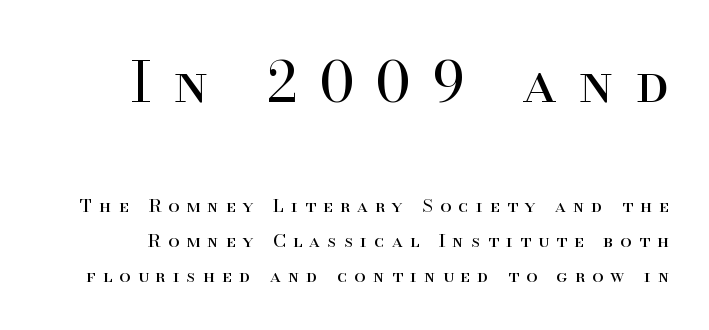
The rendering shows small feet on the letterforms — a serif design. Looks like regular typesetting: each glyph gets only the width it needs. Nobody drew a line under any word here. Nope, not italic — everything's standing straight. Students, observe: this is what heavily led, spacious text looks like. The letters look calm and open, with moderate or lighter stems.
